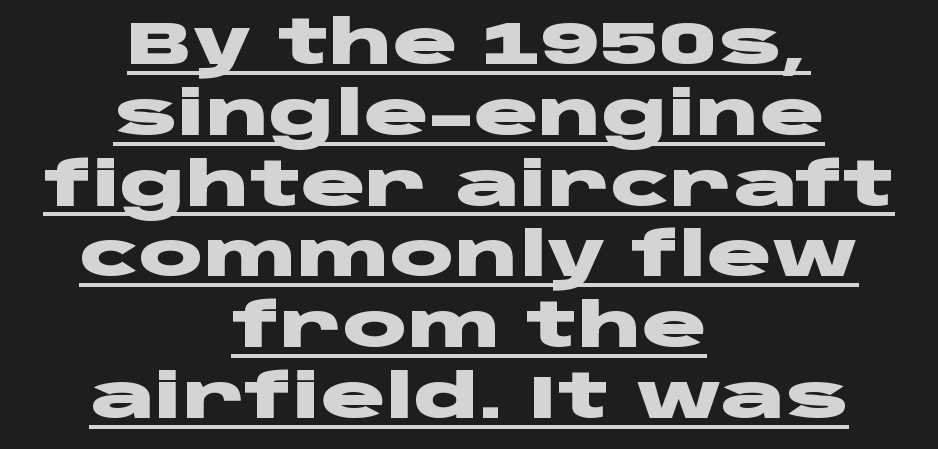
Q: Is the text bold? A: Yes.
Q: Is the text italic (slanted)? A: No, it is upright.
Q: Is the typeface a serif or a sans-serif typeface? A: Sans-serif.
Q: Is the text underlined? A: Yes.
Q: How is the paragraph aligned? A: Centered.
Q: Is the spacing between letters normal or unusually wide? A: Normal.
Q: Width (condensed, normal, or wide)? A: Wide.
Q: Stroke contrast? A: Low.
Q: x-height? A: Large.
Q: Monospaced? A: No.
